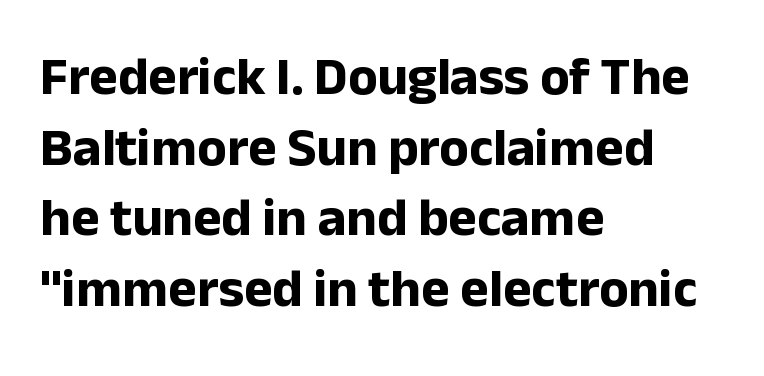
{"serif": "no", "italic": "no", "bold": "yes", "weight": "bold", "width": "normal", "stroke_contrast": "low", "x_height": "medium", "monospaced": "no", "underline": "no", "align": "left", "line_spacing": "normal", "line_spacing_ratio": 1.31, "letter_spacing": "normal", "letter_spacing_em": 0.0, "glyph_px": 54}
